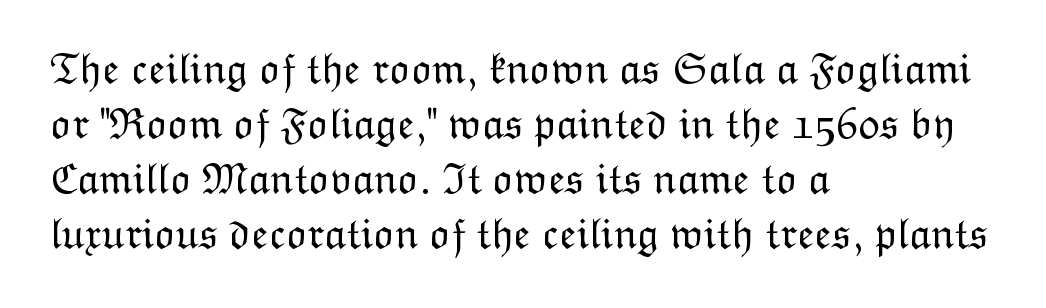
The image shows 44 px light type, upright; set left-aligned, normal line spacing (1.25x), normal letter spacing, not underlined; low stroke contrast and a medium x-height.
